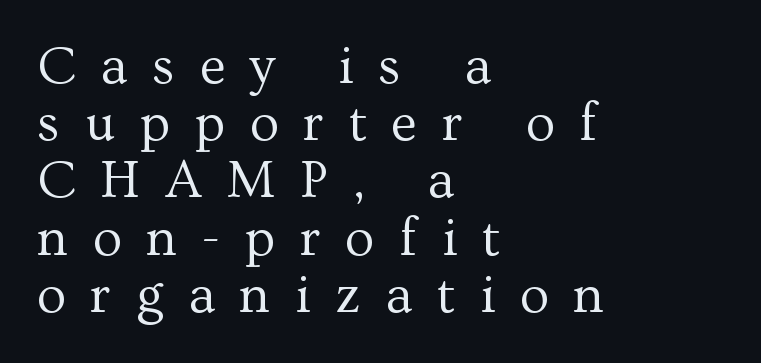
{"serif": "yes", "italic": "no", "bold": "no", "weight": "regular", "width": "normal", "stroke_contrast": "medium", "x_height": "medium", "monospaced": "no", "underline": "no", "align": "left", "line_spacing": "tight", "line_spacing_ratio": 1.08, "letter_spacing": "wide", "letter_spacing_em": 0.47, "glyph_px": 53}
